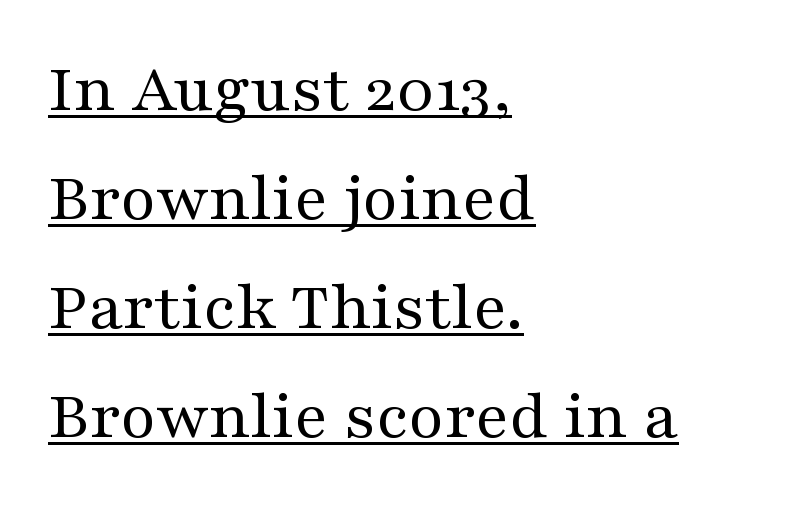
Q: Is the text bold? A: No.
Q: Is the text italic (slanted)? A: No, it is upright.
Q: Is the typeface a serif or a sans-serif typeface? A: Serif.
Q: Is the text underlined? A: Yes.
Q: How is the paragraph aligned? A: Left-aligned.
Q: Is the spacing between letters normal or unusually wide? A: Normal.
Q: Is the spacing between lines tight, normal or loose? A: Normal.
Q: Width (condensed, normal, or wide)? A: Wide.
Q: Stroke contrast? A: Medium.
Q: x-height? A: Medium.
Q: Monospaced? A: No.
